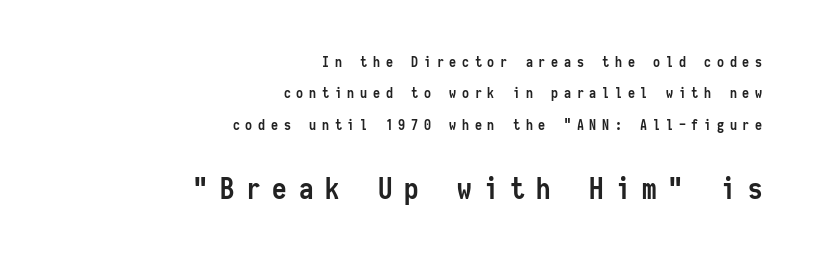
The image shows 29 px semibold, condensed sans-serif type, upright, monospaced; set right-aligned, loose line spacing (2.24x), unusually wide letter spacing (+0.41 em), not underlined; the second (bottom) block is 2.07x larger; low stroke contrast and a medium x-height.
